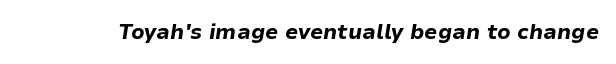
Q: Is the text bold? A: Yes.
Q: Is the text italic (slanted)? A: Yes, it leans right by about 9 degrees.
Q: Is the text underlined? A: No.
Q: Is the spacing between letters normal or unusually wide? A: Normal.
